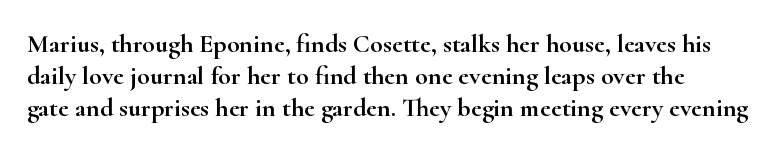
The image shows 26 px text type, upright; set line spacing 1.24x, normal letter spacing, not underlined.
